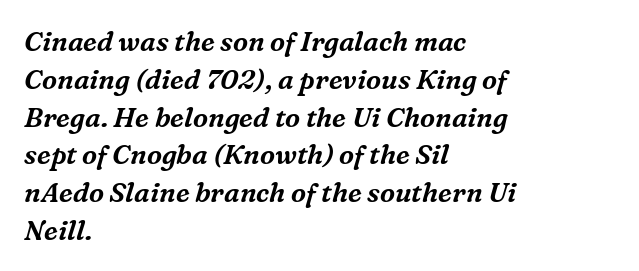
{"italic": "yes", "lean": "right", "slant_degrees": 16, "underline": "no", "align": "left", "line_spacing": "normal", "line_spacing_ratio": 1.4, "letter_spacing": "normal", "letter_spacing_em": 0.0, "glyph_px": 27}
